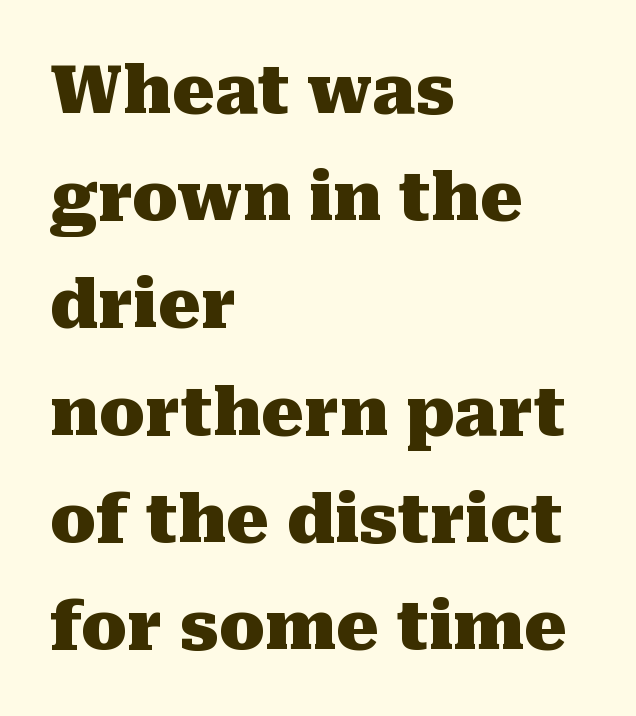
A full-strength bold gives these letters their thick strokes. Rule under the text: the space is simply empty. Here the designer chose a conventional face with non-uniform glyph widths. The face used here is rendered with its standard letterfit.
